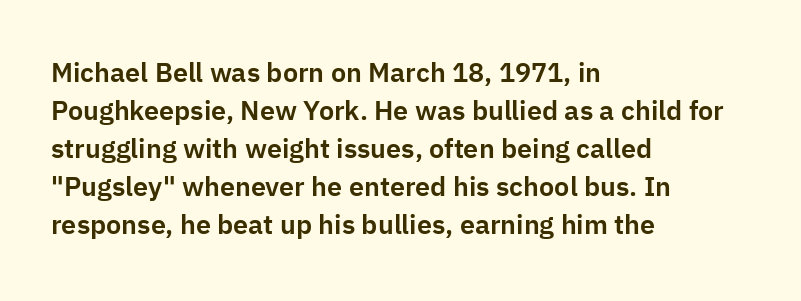
Q: Is the text italic (slanted)? A: No, it is upright.
Q: Is the text underlined? A: No.
Q: How is the paragraph aligned? A: Left-aligned.
Q: Is the spacing between letters normal or unusually wide? A: Normal.
Q: Is the spacing between lines tight, normal or loose? A: Normal.
